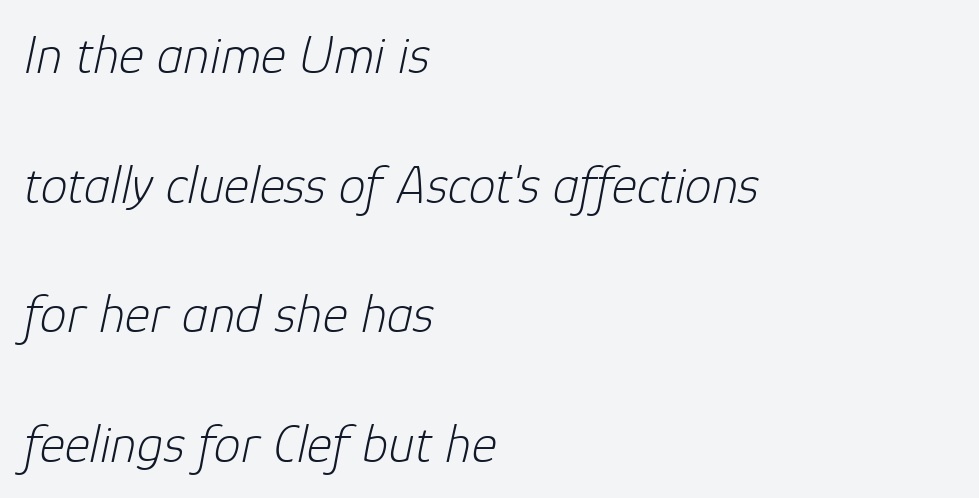
Q: Is the text bold? A: No.
Q: Is the text italic (slanted)? A: Yes, it leans right by about 12 degrees.
Q: Is the text underlined? A: No.
Q: How is the paragraph aligned? A: Left-aligned.
Q: Is the spacing between letters normal or unusually wide? A: Normal.
Q: Is the spacing between lines tight, normal or loose? A: Loose.
Q: Width (condensed, normal, or wide)? A: Normal.
Q: Stroke contrast? A: Low.
Q: x-height? A: Medium.
Q: Monospaced? A: No.
